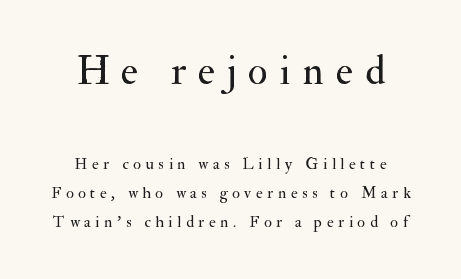
Unlike italic type, these characters show no tilt at all. Think of a printed novel: that variable character pitch is what you see here. You can tell from the footed stems that serif type was used. Check under the words: just untouched page. Both edges are ragged and mirror each other, which tells us the setting is centered.
